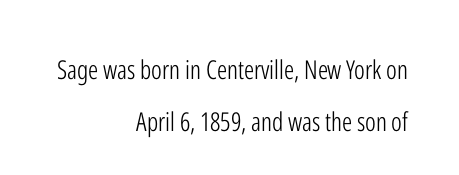
Q: Is the text bold? A: No.
Q: Is the text italic (slanted)? A: No, it is upright.
Q: Is the text underlined? A: No.
Q: How is the paragraph aligned? A: Right-aligned.
Q: Is the spacing between letters normal or unusually wide? A: Normal.
Q: Is the spacing between lines tight, normal or loose? A: Loose.
